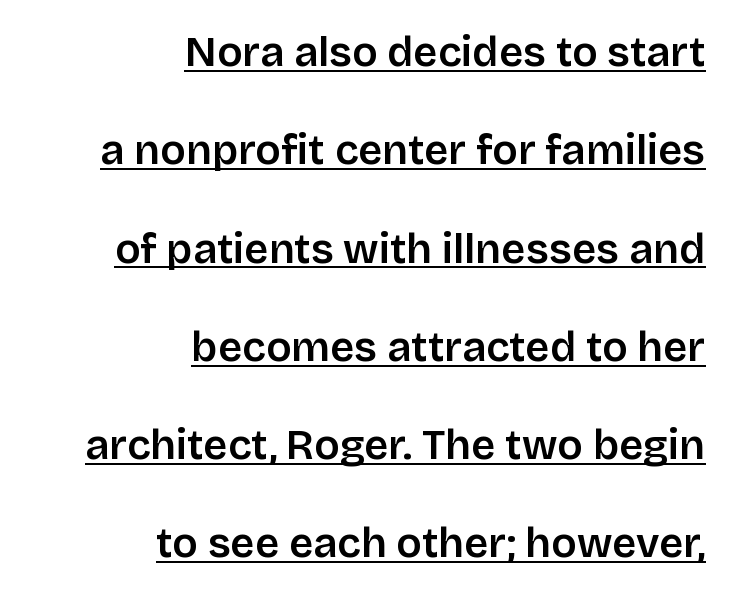
Q: Is the text bold? A: Semi-bold.
Q: Is the text italic (slanted)? A: No, it is upright.
Q: Is the typeface a serif or a sans-serif typeface? A: Sans-serif.
Q: Is the text underlined? A: Yes.
Q: How is the paragraph aligned? A: Right-aligned.
Q: Is the spacing between letters normal or unusually wide? A: Normal.
Q: Is the spacing between lines tight, normal or loose? A: Loose.
Q: Width (condensed, normal, or wide)? A: Normal.
Q: Stroke contrast? A: Low.
Q: x-height? A: Large.
Q: Monospaced? A: No.
